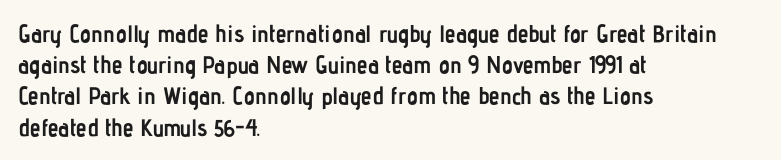
Q: Is the text bold? A: Yes.
Q: Is the text italic (slanted)? A: No, it is upright.
Q: Is the text underlined? A: No.
Q: How is the paragraph aligned? A: Left-aligned.
Q: Is the spacing between letters normal or unusually wide? A: Normal.
Q: Is the spacing between lines tight, normal or loose? A: Normal.
